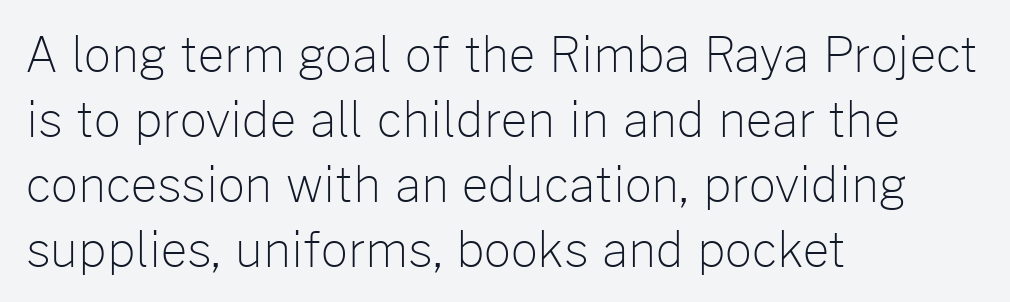
The image shows 47 px light sans-serif type, upright; set left-aligned, normal line spacing (1.38x), normal letter spacing, not underlined; low stroke contrast and a medium x-height.
